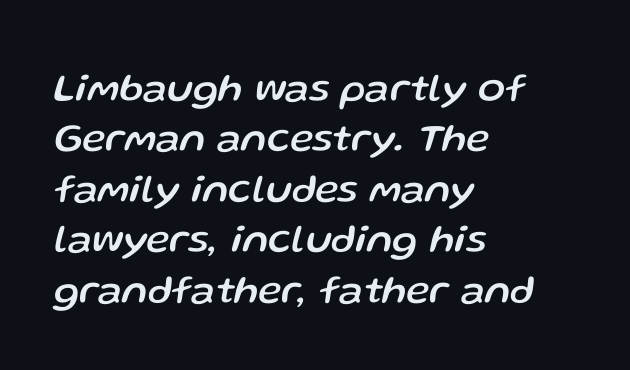
The image shows 40 px text type, italic (leaning right); set left-aligned, normal line spacing (1.26x), normal letter spacing, not underlined; low stroke contrast and a medium x-height.
